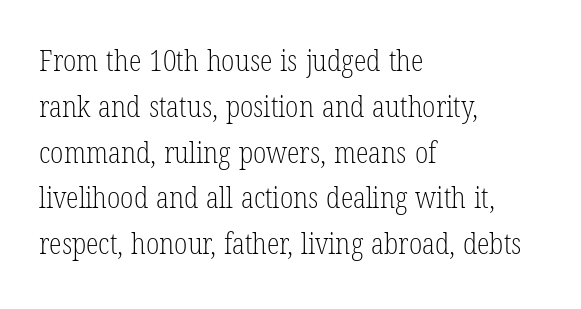
{"serif": "yes", "italic": "no", "bold": "no", "weight": "light", "width": "condensed", "stroke_contrast": "low", "x_height": "medium", "monospaced": "no", "underline": "no", "align": "left", "line_spacing": "normal", "line_spacing_ratio": 1.58, "letter_spacing": "normal", "letter_spacing_em": 0.0, "glyph_px": 29}
